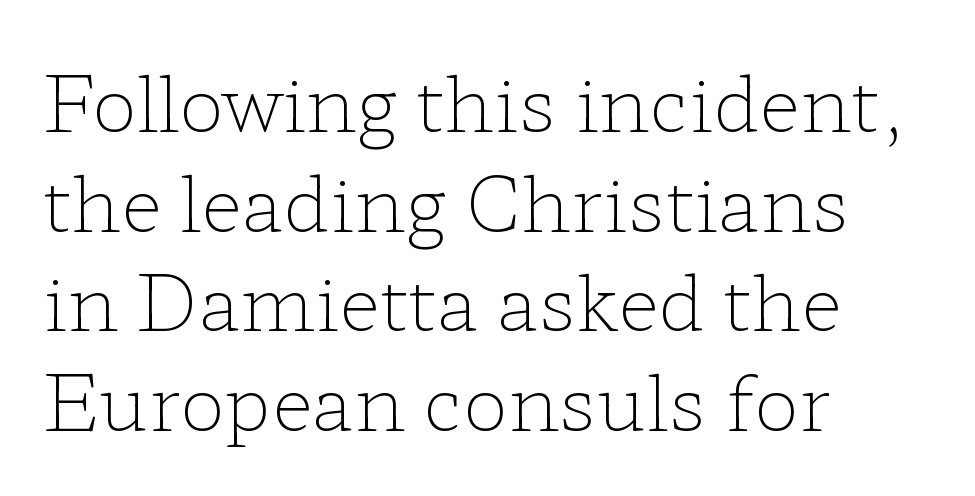
{"serif": "yes", "italic": "no", "bold": "no", "weight": "light", "width": "wide", "stroke_contrast": "low", "x_height": "medium", "monospaced": "no", "underline": "no", "align": "left", "line_spacing": "normal", "line_spacing_ratio": 1.31, "letter_spacing": "normal", "letter_spacing_em": 0.0, "glyph_px": 76}
